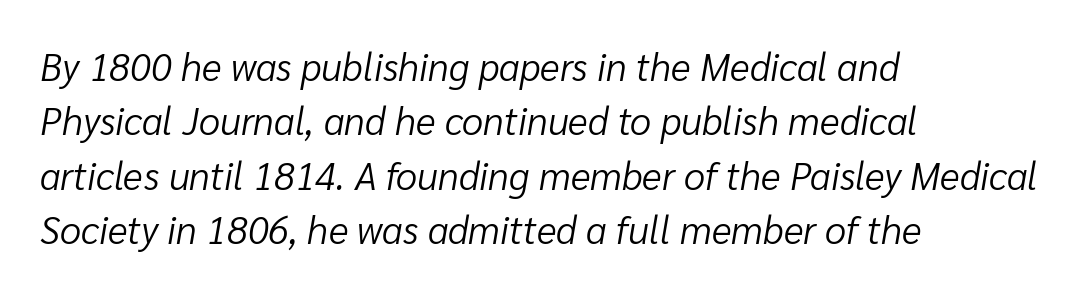
The image shows 38 px light type, italic (leaning right); set left-aligned, normal line spacing (1.43x), normal letter spacing, not underlined; low stroke contrast and a medium x-height.
